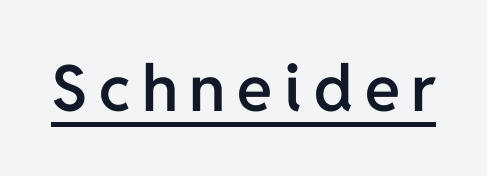
{"serif": "no", "italic": "no", "bold": "semi", "weight": "semibold", "width": "normal", "stroke_contrast": "low", "x_height": "medium", "monospaced": "no", "underline": "yes", "glyph_px": 64}
